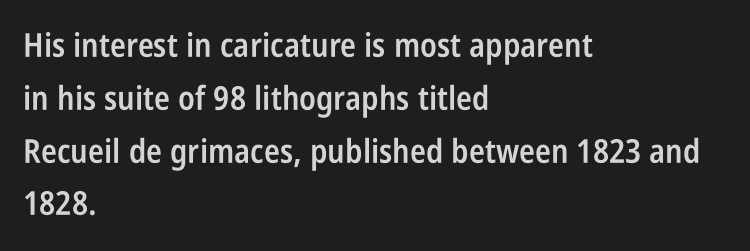
{"serif": "no", "italic": "no", "bold": "semi", "weight": "semibold", "width": "condensed", "stroke_contrast": "low", "x_height": "large", "monospaced": "no", "underline": "no", "align": "left", "line_spacing": "normal", "line_spacing_ratio": 1.6, "letter_spacing": "normal", "letter_spacing_em": 0.0, "glyph_px": 33}
